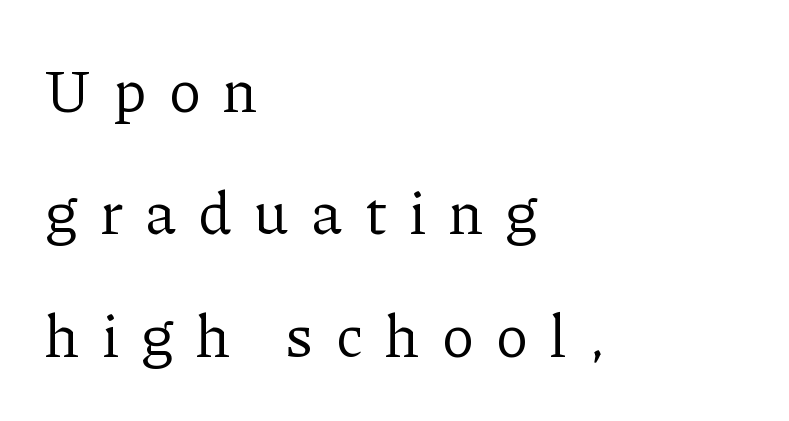
Q: Is the text bold? A: No.
Q: Is the text italic (slanted)? A: No, it is upright.
Q: Is the typeface a serif or a sans-serif typeface? A: Serif.
Q: Is the text underlined? A: No.
Q: How is the paragraph aligned? A: Left-aligned.
Q: Is the spacing between letters normal or unusually wide? A: Unusually wide.
Q: Is the spacing between lines tight, normal or loose? A: Loose.
Q: Width (condensed, normal, or wide)? A: Normal.
Q: Stroke contrast? A: Low.
Q: x-height? A: Medium.
Q: Monospaced? A: No.
